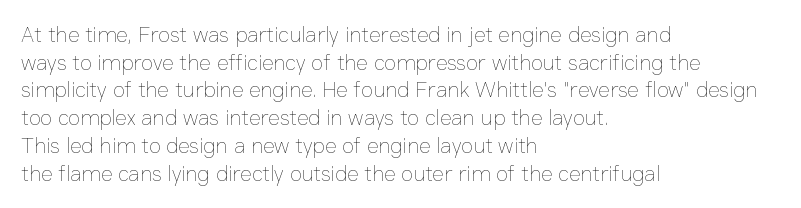
{"italic": "no", "bold": "no", "underline": "no", "align": "left", "line_spacing": "normal", "line_spacing_ratio": 1.26, "letter_spacing": "normal", "letter_spacing_em": 0.0, "glyph_px": 22}
